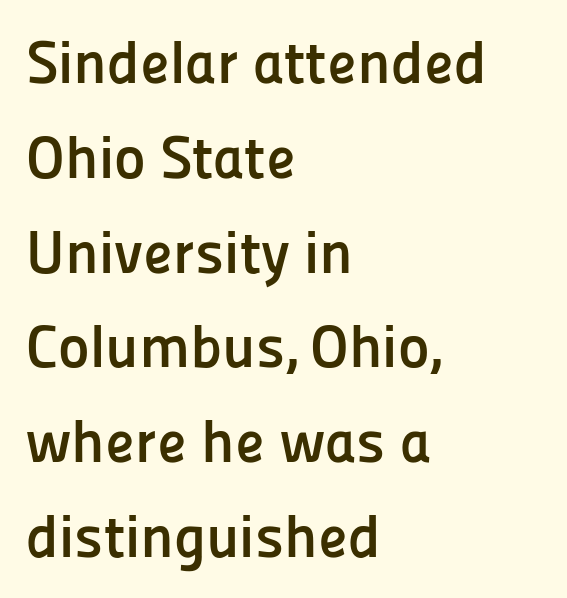
Q: Is the text bold? A: Yes.
Q: Is the text italic (slanted)? A: No, it is upright.
Q: Is the typeface a serif or a sans-serif typeface? A: Sans-serif.
Q: Is the text underlined? A: No.
Q: How is the paragraph aligned? A: Left-aligned.
Q: Is the spacing between letters normal or unusually wide? A: Normal.
Q: Is the spacing between lines tight, normal or loose? A: Normal.
Q: Width (condensed, normal, or wide)? A: Normal.
Q: Stroke contrast? A: Low.
Q: x-height? A: Medium.
Q: Monospaced? A: No.
